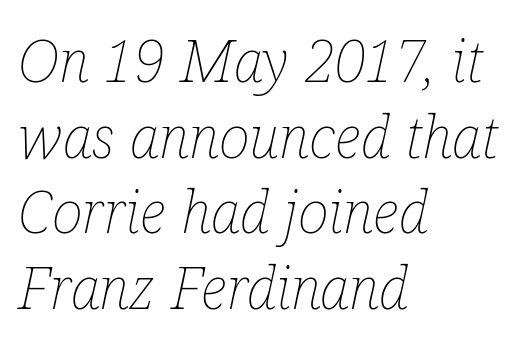
Q: Is the text bold? A: No.
Q: Is the text italic (slanted)? A: Yes, it leans right by about 12 degrees.
Q: Is the text underlined? A: No.
Q: How is the paragraph aligned? A: Left-aligned.
Q: Is the spacing between letters normal or unusually wide? A: Normal.
Q: Is the spacing between lines tight, normal or loose? A: Normal.
Q: Width (condensed, normal, or wide)? A: Condensed.
Q: Stroke contrast? A: Low.
Q: x-height? A: Medium.
Q: Monospaced? A: No.
